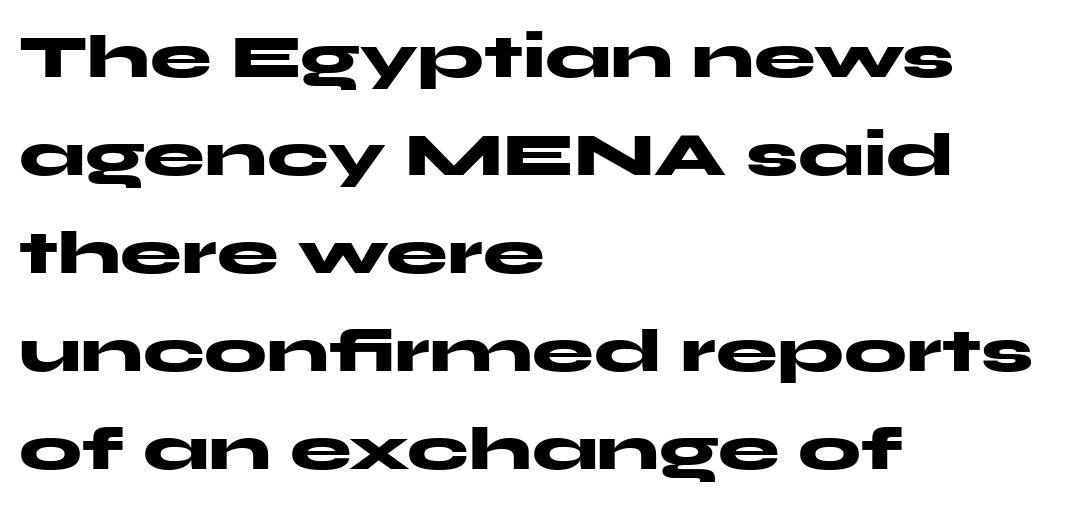
The image shows 62 px heavy, wide sans-serif type, upright; set left-aligned, normal line spacing (1.58x), normal letter spacing, not underlined; medium stroke contrast and a medium x-height.
